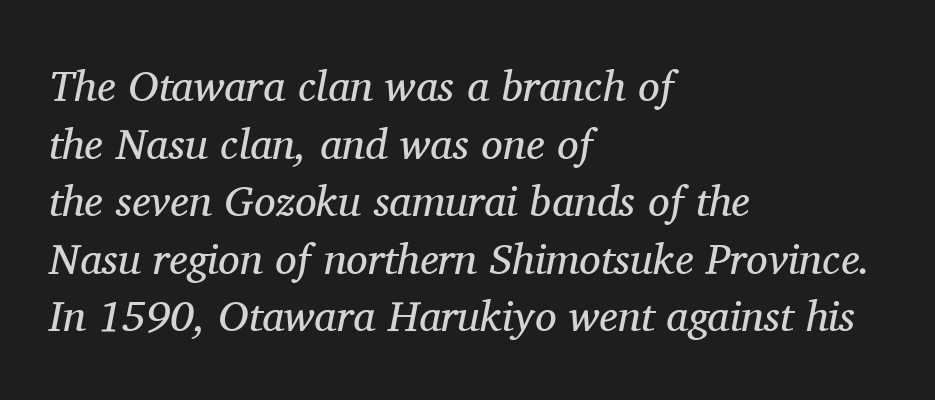
The specimen reads as italic at a glance. Proportional: the letters do not fall into vertical columns. The leading is moderate, giving the passage an even texture. Tracking value appears to be zero — textbook default spacing. Weight: in the light-to-regular range. Alignment: flush left.
